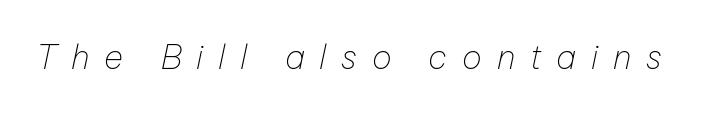
{"italic": "yes", "lean": "right", "slant_degrees": 12, "bold": "no", "weight": "thin", "width": "normal", "stroke_contrast": "low", "x_height": "medium", "monospaced": "no", "underline": "no", "letter_spacing": "wide", "letter_spacing_em": 0.45, "glyph_px": 33}
